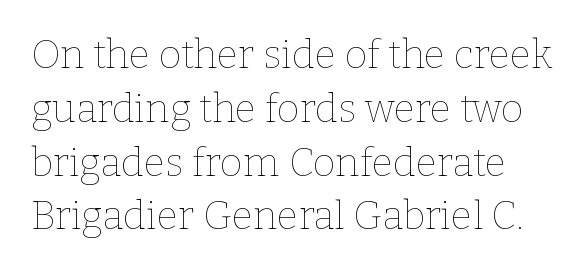
Q: Is the text bold? A: No.
Q: Is the text italic (slanted)? A: No, it is upright.
Q: Is the text underlined? A: No.
Q: Is the spacing between letters normal or unusually wide? A: Normal.
Q: Is the spacing between lines tight, normal or loose? A: Normal.
Q: Width (condensed, normal, or wide)? A: Normal.
Q: Stroke contrast? A: Low.
Q: x-height? A: Medium.
Q: Monospaced? A: No.
